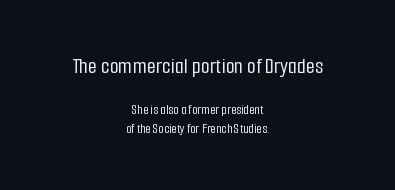
The image shows 23 px text type, upright; set centered, normal line spacing (1.34x), normal letter spacing, not underlined; the first (top) block is 1.64x larger.
